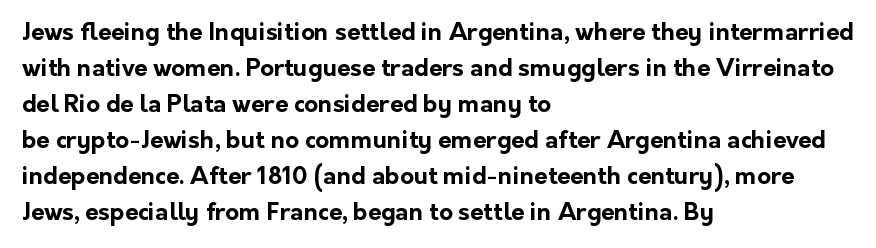
The image shows 24 px bold type, upright; set left-aligned, normal line spacing (1.5x), normal letter spacing, not underlined.
